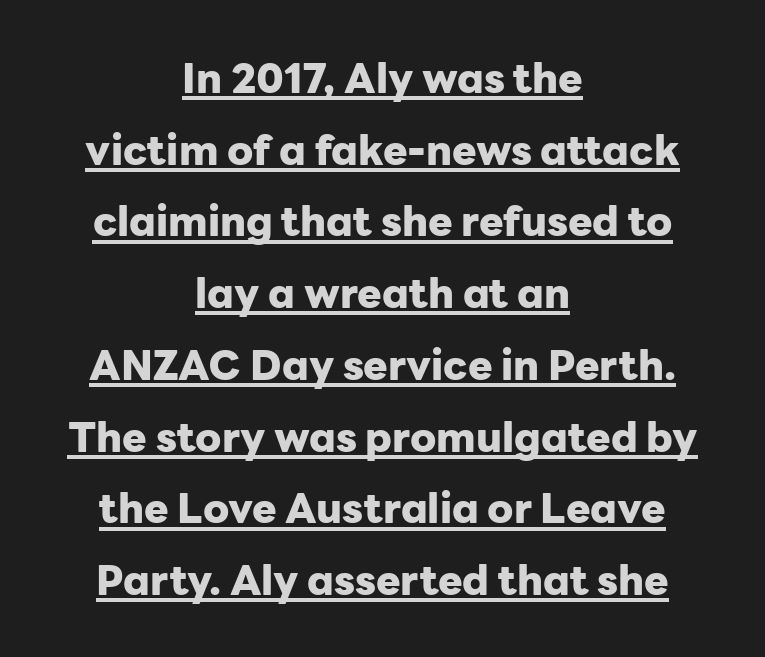
Q: Is the text bold? A: Yes.
Q: Is the text italic (slanted)? A: No, it is upright.
Q: Is the typeface a serif or a sans-serif typeface? A: Sans-serif.
Q: Is the text underlined? A: Yes.
Q: How is the paragraph aligned? A: Centered.
Q: Is the spacing between letters normal or unusually wide? A: Normal.
Q: Width (condensed, normal, or wide)? A: Normal.
Q: Stroke contrast? A: Low.
Q: x-height? A: Medium.
Q: Monospaced? A: No.
